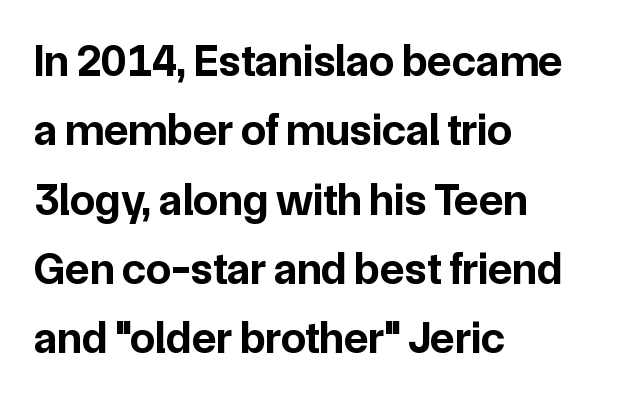
Q: Is the text bold? A: Yes.
Q: Is the text italic (slanted)? A: No, it is upright.
Q: Is the typeface a serif or a sans-serif typeface? A: Sans-serif.
Q: Is the text underlined? A: No.
Q: How is the paragraph aligned? A: Left-aligned.
Q: Is the spacing between letters normal or unusually wide? A: Normal.
Q: Is the spacing between lines tight, normal or loose? A: Normal.
Q: Width (condensed, normal, or wide)? A: Normal.
Q: Stroke contrast? A: Low.
Q: x-height? A: Medium.
Q: Monospaced? A: No.
